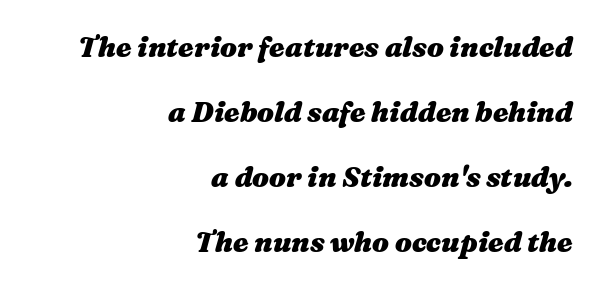
{"italic": "yes", "lean": "right", "slant_degrees": 16, "bold": "yes", "weight": "heavy", "width": "wide", "stroke_contrast": "medium", "x_height": "medium", "monospaced": "no", "underline": "no", "align": "right", "line_spacing": "loose", "line_spacing_ratio": 2.32, "letter_spacing": "normal", "letter_spacing_em": 0.0, "glyph_px": 28}
